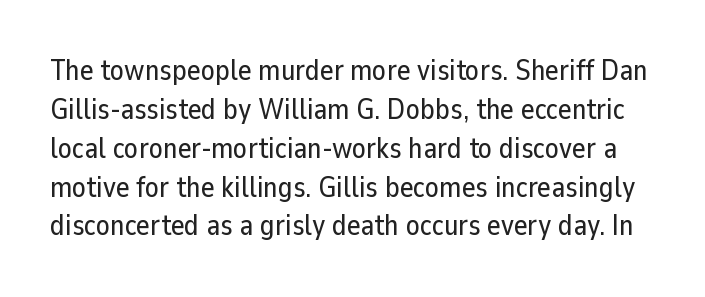
Quick note: not italic, upright. Caption: standard tracking, unaltered. Classification — sans serif. Leading matches the norm, producing a regular column.
